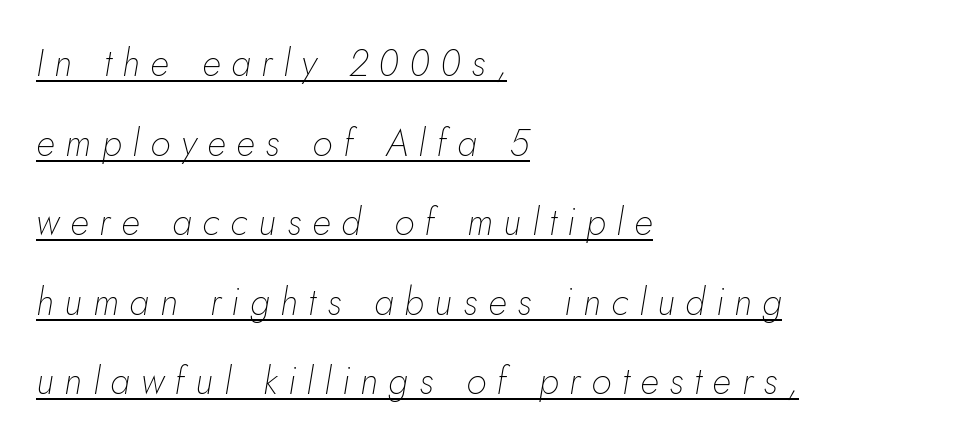
Q: Is the text bold? A: No.
Q: Is the text italic (slanted)? A: Yes, it leans right by about 5 degrees.
Q: Is the text underlined? A: Yes.
Q: How is the paragraph aligned? A: Left-aligned.
Q: Is the spacing between letters normal or unusually wide? A: Unusually wide.
Q: Is the spacing between lines tight, normal or loose? A: Loose.
Q: Width (condensed, normal, or wide)? A: Normal.
Q: Stroke contrast? A: Low.
Q: x-height? A: Small.
Q: Monospaced? A: No.
